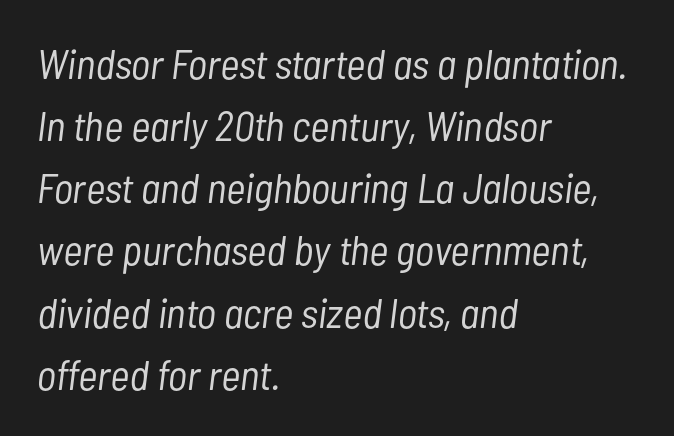
{"italic": "yes", "lean": "right", "slant_degrees": 7, "bold": "no", "weight": "light", "width": "condensed", "stroke_contrast": "low", "x_height": "medium", "monospaced": "no", "underline": "no", "align": "left", "line_spacing": "normal", "line_spacing_ratio": 1.48, "letter_spacing": "normal", "letter_spacing_em": 0.0, "glyph_px": 42}
